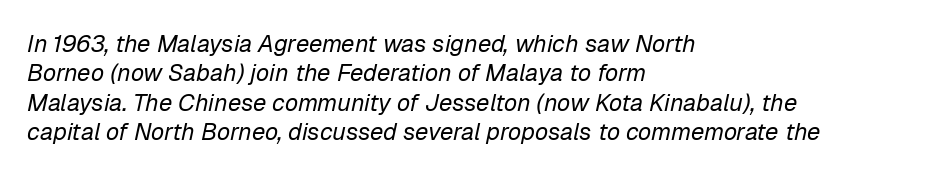
The image shows 24 px text type, italic (leaning right); set left-aligned, line spacing 1.22x, normal letter spacing, not underlined.
